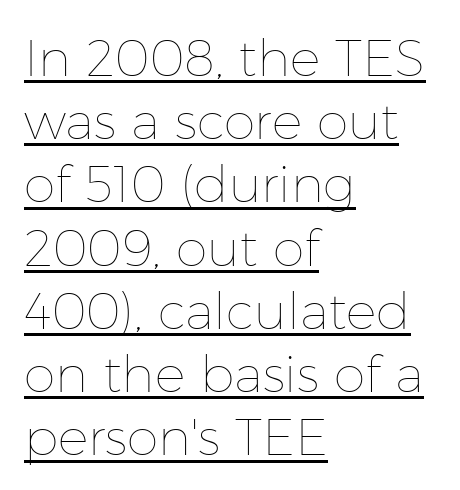
Tracking value appears to be zero — textbook default spacing. Ascenders rise straight up at ninety degrees. The text block is weighted toward the left margin, trailing off unevenly rightward. Think standard paragraph weight, or any step lighter than that.
